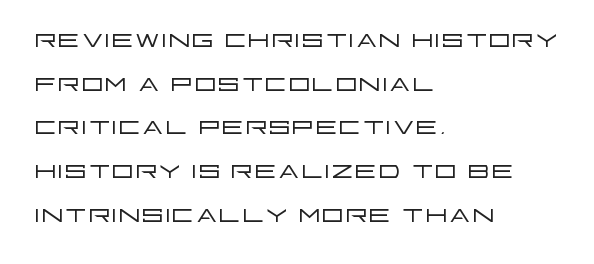
Q: Is the text bold? A: No.
Q: Is the text italic (slanted)? A: No, it is upright.
Q: Is the typeface a serif or a sans-serif typeface? A: Sans-serif.
Q: Is the text underlined? A: No.
Q: How is the paragraph aligned? A: Left-aligned.
Q: Is the spacing between letters normal or unusually wide? A: Normal.
Q: Is the spacing between lines tight, normal or loose? A: Normal.
Q: Width (condensed, normal, or wide)? A: Wide.
Q: Stroke contrast? A: Low.
Q: x-height? A: Large.
Q: Monospaced? A: No.
